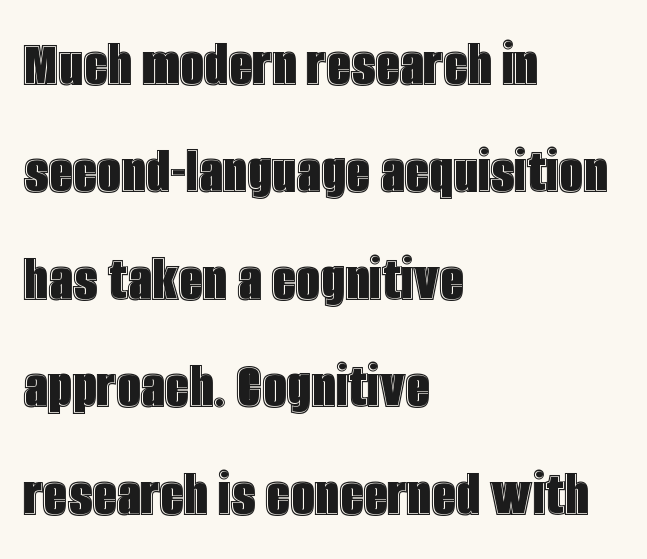
{"italic": "no", "width": "condensed", "x_height": "large", "monospaced": "no", "underline": "no", "align": "left", "line_spacing": "normal", "line_spacing_ratio": 1.58, "letter_spacing": "normal", "letter_spacing_em": 0.0, "glyph_px": 68}
